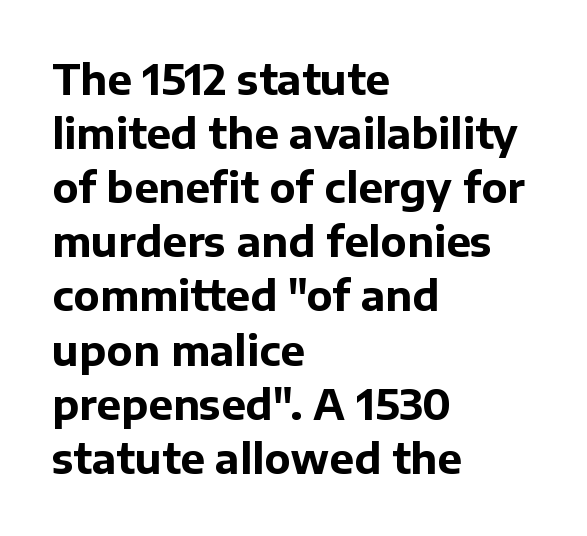
The image shows 41 px bold sans-serif type, upright; set left-aligned, normal line spacing (1.32x), normal letter spacing, not underlined; low stroke contrast and a medium x-height.
